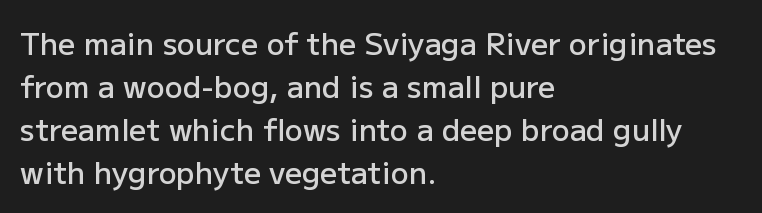
Plain, unruled lines of type. A fair bit of extra ink — the face is semibold, not bold. A typesetter would call this zero additional tracking. The paragraph has a hard left edge and a soft right edge. Successive baselines arrive at the customary interval. Font category for this specimen: sans-serif.
